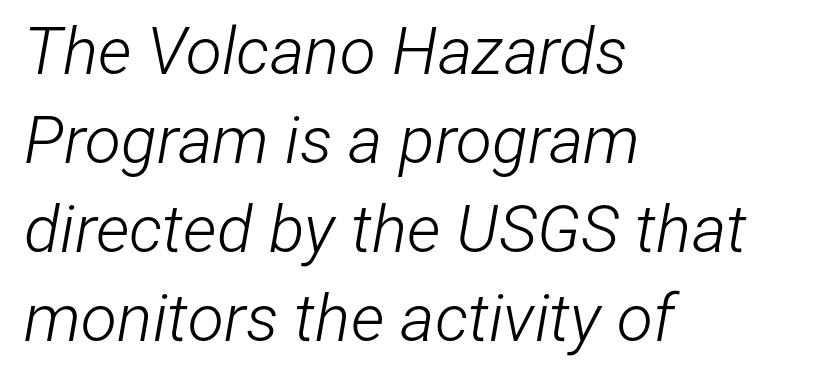
These lines keep a tight, regular rhythm from letter to letter. The glyphs are unaccompanied by any horizontal stroke below them. Stem width sits at or under what a default text font uses. These lines sit exactly where default settings would place them. The glyphs look as if they've been sheared to an angle.
